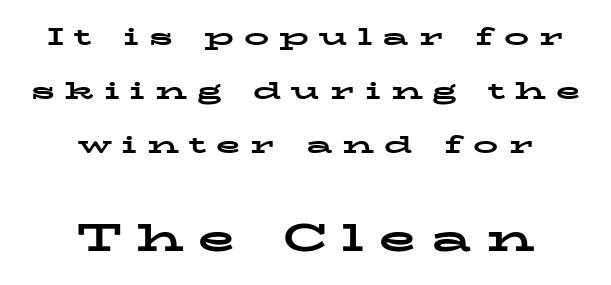
Serifs: yes, visible at the terminals of the letterforms. Varying glyph widths throughout — classic text-font behaviour. A great deal of white space separates one row of letters from the next. Is the block centered? Yes — each line is placed symmetrically about the middle. Nobody drew a line under any word here.
